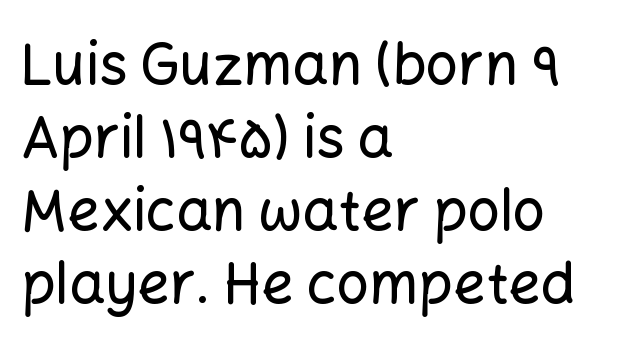
Q: Is the text italic (slanted)? A: No, it is upright.
Q: Is the typeface a serif or a sans-serif typeface? A: Sans-serif.
Q: Is the text underlined? A: No.
Q: How is the paragraph aligned? A: Left-aligned.
Q: Is the spacing between letters normal or unusually wide? A: Normal.
Q: Is the spacing between lines tight, normal or loose? A: Normal.
Q: Width (condensed, normal, or wide)? A: Normal.
Q: Stroke contrast? A: Low.
Q: x-height? A: Medium.
Q: Monospaced? A: No.
